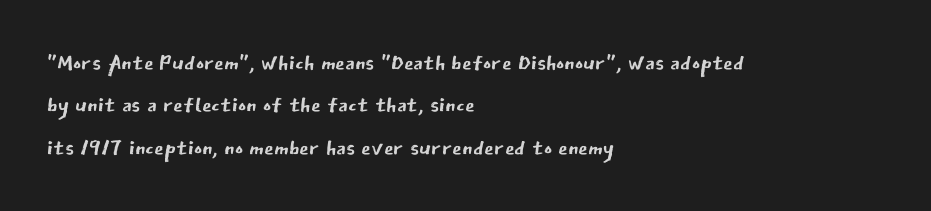
Nope, no serifs anywhere on these letters. Notice how descenders clear the ascenders below comfortably — that's standard leading. Letters have the restrained weight of plain body copy at most. Just letters on the line, the space beneath them empty.
